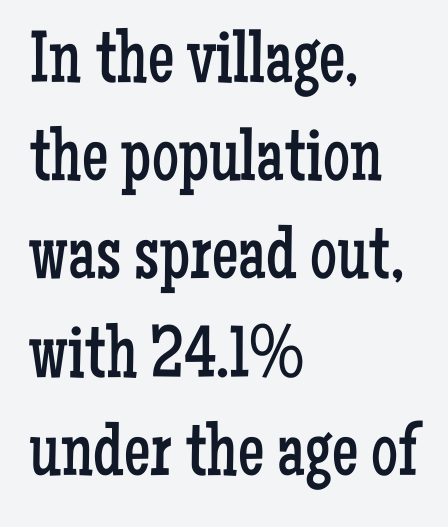
Is this a fixed-width face? No — the glyphs have proportional, varying widths. This rendering leaves character spacing at its baseline value. Glance below the letters and you will spot only blank space. Which margin do the lines hug? The left one — the right edge is uneven. This sample keeps an unexceptional amount of space between lines.
